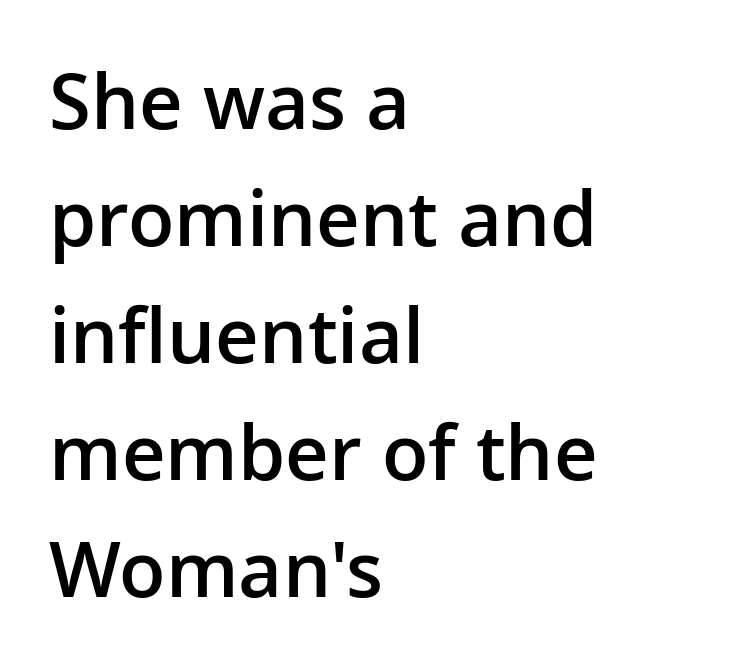
Q: Is the text bold? A: Semi-bold.
Q: Is the text italic (slanted)? A: No, it is upright.
Q: Is the typeface a serif or a sans-serif typeface? A: Sans-serif.
Q: Is the text underlined? A: No.
Q: How is the paragraph aligned? A: Left-aligned.
Q: Is the spacing between letters normal or unusually wide? A: Normal.
Q: Is the spacing between lines tight, normal or loose? A: Normal.
Q: Width (condensed, normal, or wide)? A: Normal.
Q: Stroke contrast? A: Low.
Q: x-height? A: Medium.
Q: Monospaced? A: No.
